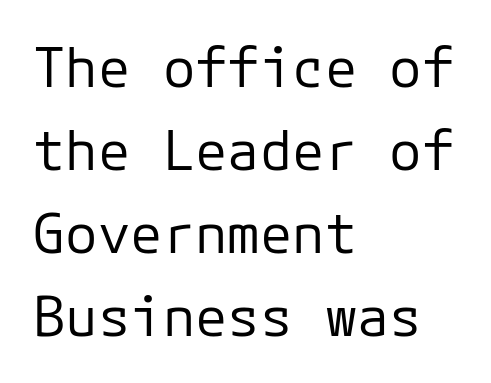
{"serif": "no", "italic": "no", "bold": "no", "weight": "regular", "width": "normal", "stroke_contrast": "low", "x_height": "medium", "monospaced": "yes", "underline": "no", "align": "left", "line_spacing": "normal", "line_spacing_ratio": 1.54, "letter_spacing": "normal", "letter_spacing_em": 0.0, "glyph_px": 54}
